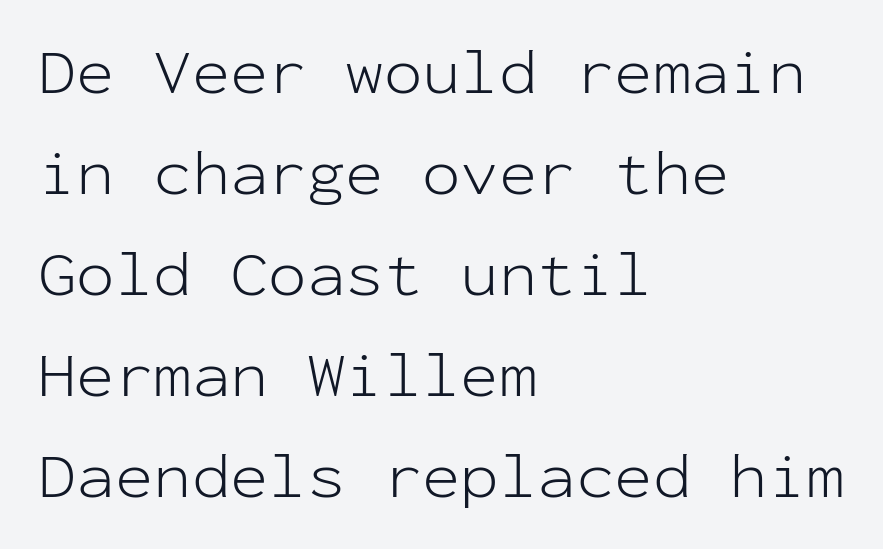
Q: Is the text bold? A: No.
Q: Is the text italic (slanted)? A: No, it is upright.
Q: Is the typeface a serif or a sans-serif typeface? A: Sans-serif.
Q: Is the text underlined? A: No.
Q: How is the paragraph aligned? A: Left-aligned.
Q: Is the spacing between letters normal or unusually wide? A: Normal.
Q: Is the spacing between lines tight, normal or loose? A: Normal.
Q: Width (condensed, normal, or wide)? A: Normal.
Q: Stroke contrast? A: Low.
Q: x-height? A: Medium.
Q: Monospaced? A: Yes.
